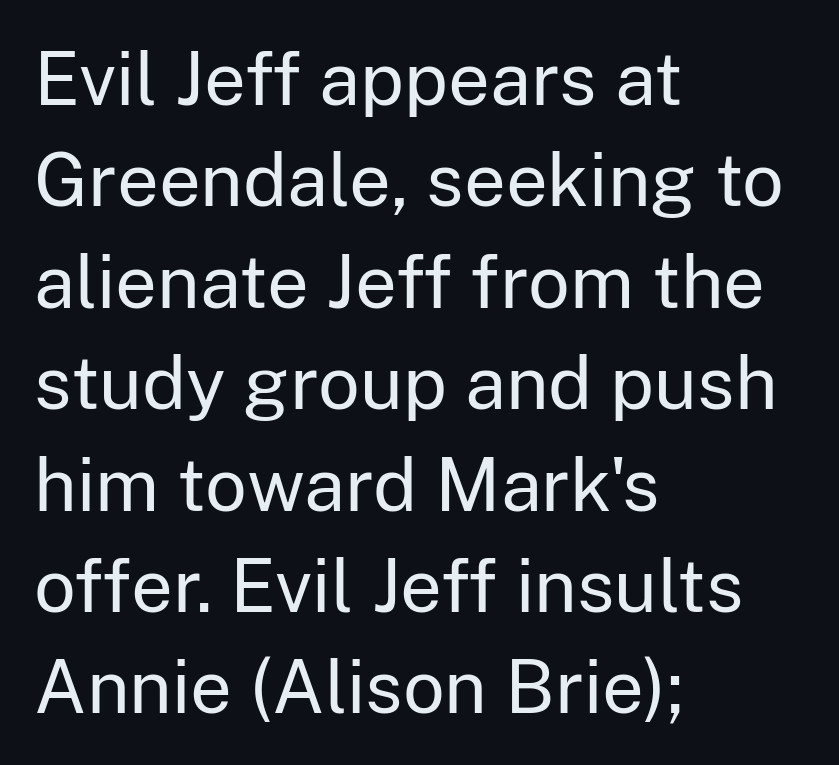
The image shows 74 px regular-weight sans-serif type, upright; set left-aligned, normal line spacing (1.37x), normal letter spacing, not underlined; low stroke contrast and a medium x-height.
